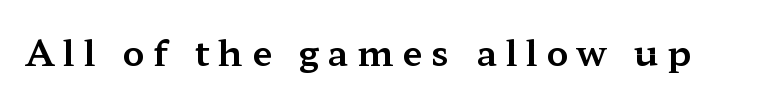
Q: Is the text italic (slanted)? A: No, it is upright.
Q: Is the typeface a serif or a sans-serif typeface? A: Serif.
Q: Is the text underlined? A: No.
Q: Is the spacing between letters normal or unusually wide? A: Unusually wide.
Q: Width (condensed, normal, or wide)? A: Wide.
Q: Stroke contrast? A: Medium.
Q: x-height? A: Medium.
Q: Monospaced? A: No.
